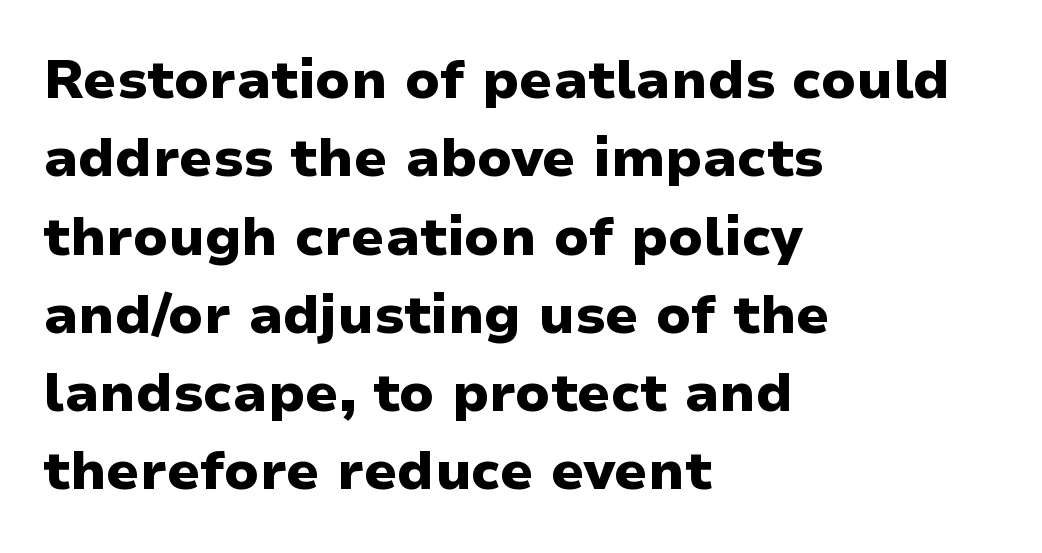
The image shows 54 px heavy sans-serif type, upright; set left-aligned, normal line spacing (1.45x), normal letter spacing, not underlined; low stroke contrast and a medium x-height.
